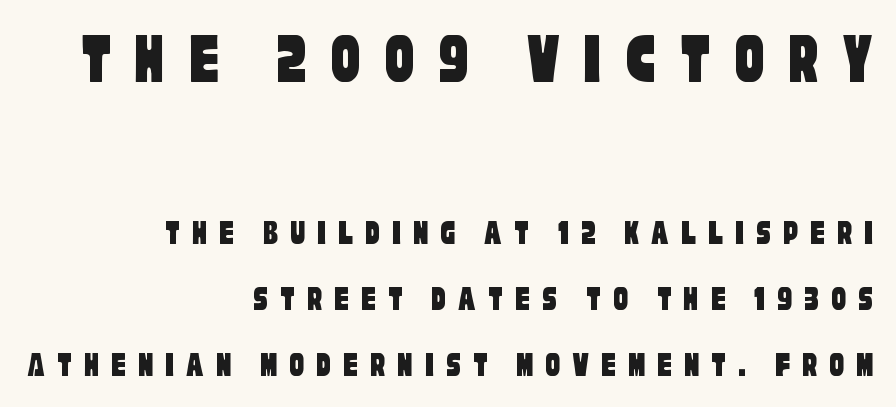
The image shows 74 px condensed sans-serif type; set right-aligned, line spacing 1.79x, unusually wide letter spacing (+0.31 em), not underlined; the first (top) block is 2.0x larger; low stroke contrast and a large x-height.
